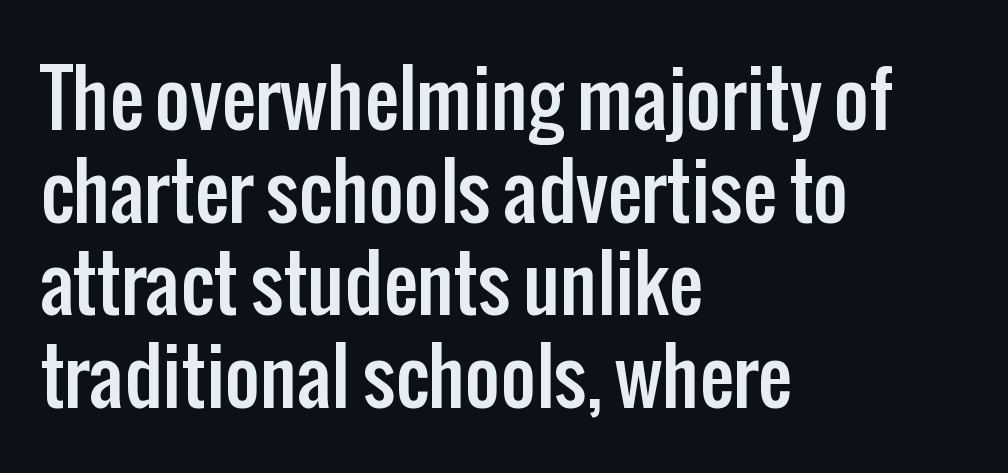
Unlike italic type, these characters show no tilt at all. Beneath every word, the page is bare. Character widths vary here, with narrow letters taking less room than wide ones. The letters carry no serifs — their stems end cleanly without finishing strokes.
